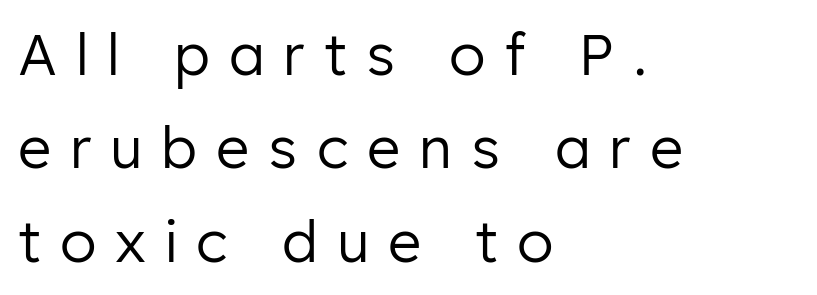
{"serif": "no", "italic": "no", "bold": "no", "weight": "regular", "width": "normal", "stroke_contrast": "low", "x_height": "medium", "monospaced": "no", "underline": "no", "align": "left", "line_spacing": "normal", "line_spacing_ratio": 1.64, "letter_spacing": "wide", "letter_spacing_em": 0.33, "glyph_px": 57}
